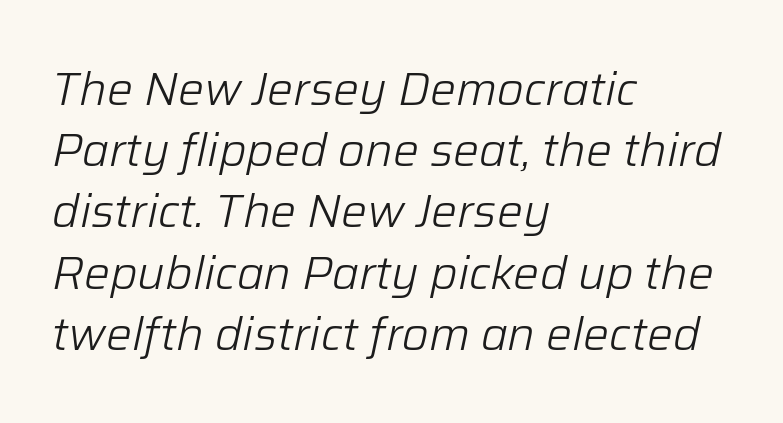
Q: Is the text bold? A: No.
Q: Is the text italic (slanted)? A: Yes, it leans right by about 12 degrees.
Q: Is the text underlined? A: No.
Q: How is the paragraph aligned? A: Left-aligned.
Q: Is the spacing between letters normal or unusually wide? A: Normal.
Q: Is the spacing between lines tight, normal or loose? A: Normal.
Q: Width (condensed, normal, or wide)? A: Normal.
Q: Stroke contrast? A: Low.
Q: x-height? A: Medium.
Q: Monospaced? A: No.
